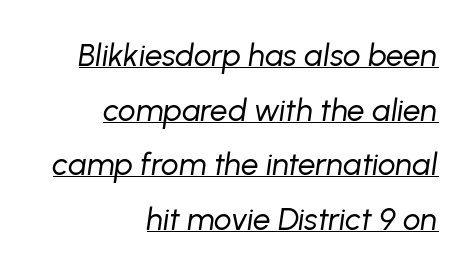
{"italic": "yes", "lean": "right", "slant_degrees": 8, "bold": "no", "weight": "regular", "width": "normal", "stroke_contrast": "low", "x_height": "medium", "monospaced": "no", "underline": "yes", "align": "right", "line_spacing_ratio": 1.76, "letter_spacing": "normal", "letter_spacing_em": 0.0, "glyph_px": 31}
